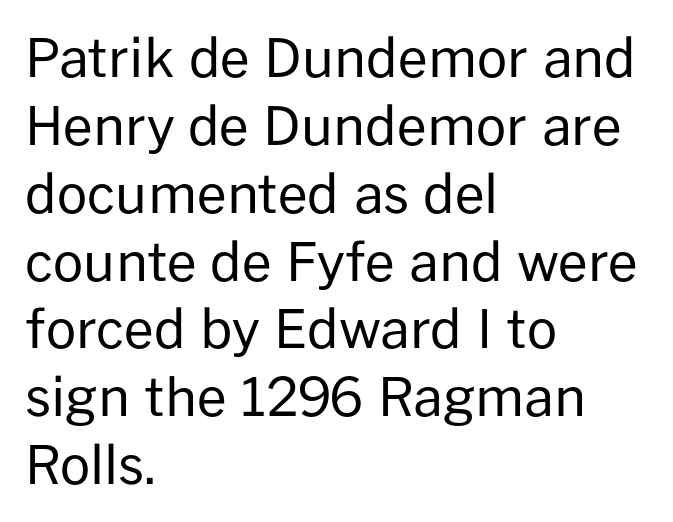
The image shows 53 px regular-weight sans-serif type, upright; set left-aligned, normal line spacing (1.28x), normal letter spacing, not underlined; low stroke contrast and a medium x-height.
